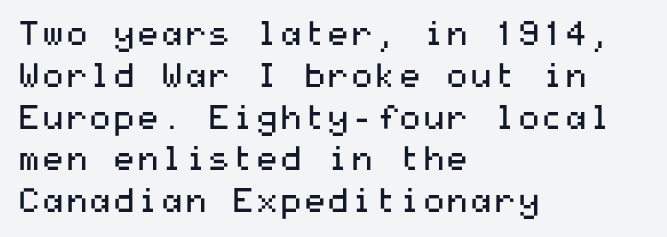
Letterform terminals end flat and unadorned throughout the passage. Line beginnings align vertically; line endings do not. The words here are not underlined. Think standard paragraph weight, or any step lighter than that.
